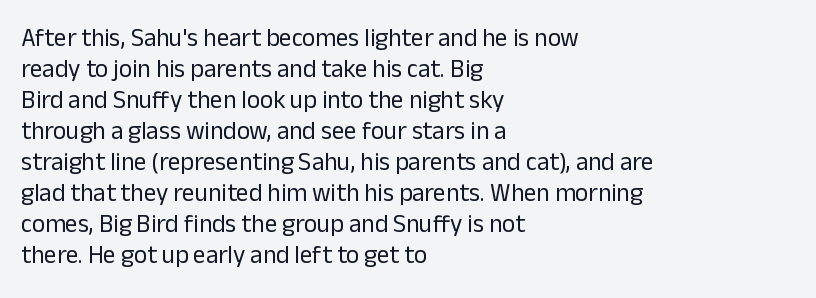
The image shows 25 px text type, upright; set left-aligned, line spacing 1.24x, normal letter spacing, not underlined.
